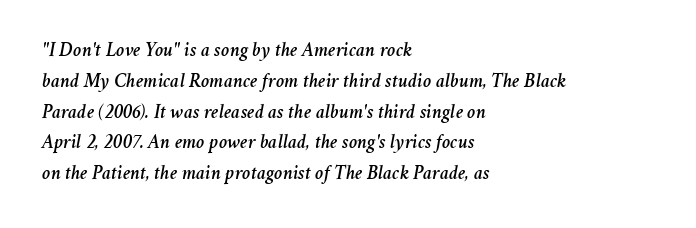
Any mark beneath the type? The region is blank. Words appear dense and cohesive because spacing is normal. The lettering tilts uniformly, giving the passage an italic look. The passage is arranged the way most books set body copy — flush left. The leading is moderate, giving the passage an even texture.
